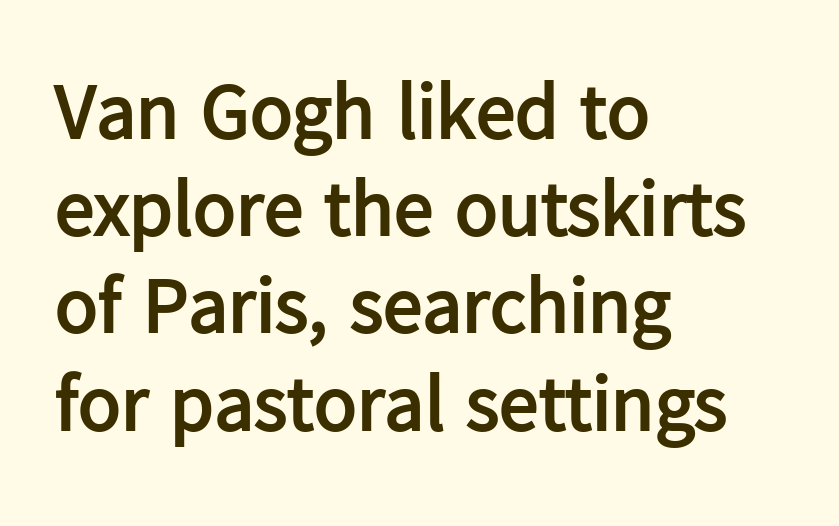
{"serif": "no", "italic": "no", "bold": "yes", "weight": "semibold", "width": "normal", "stroke_contrast": "low", "x_height": "medium", "monospaced": "no", "underline": "no", "align": "left", "line_spacing_ratio": 1.23, "letter_spacing": "normal", "letter_spacing_em": 0.0, "glyph_px": 79}
